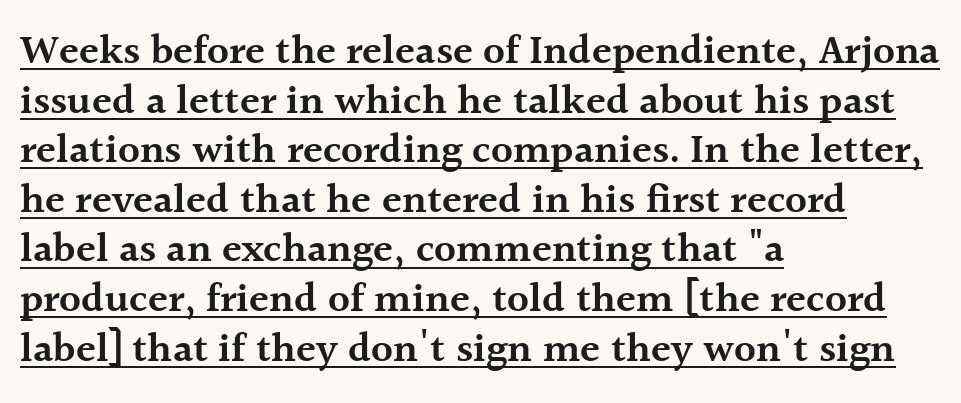
In terms of weight, the rendering is demibold, just under bold. This is the regular roman posture of the typeface. The horizontal fit of the characters is conventional and even. The glyphs in this specimen are seriffed.
